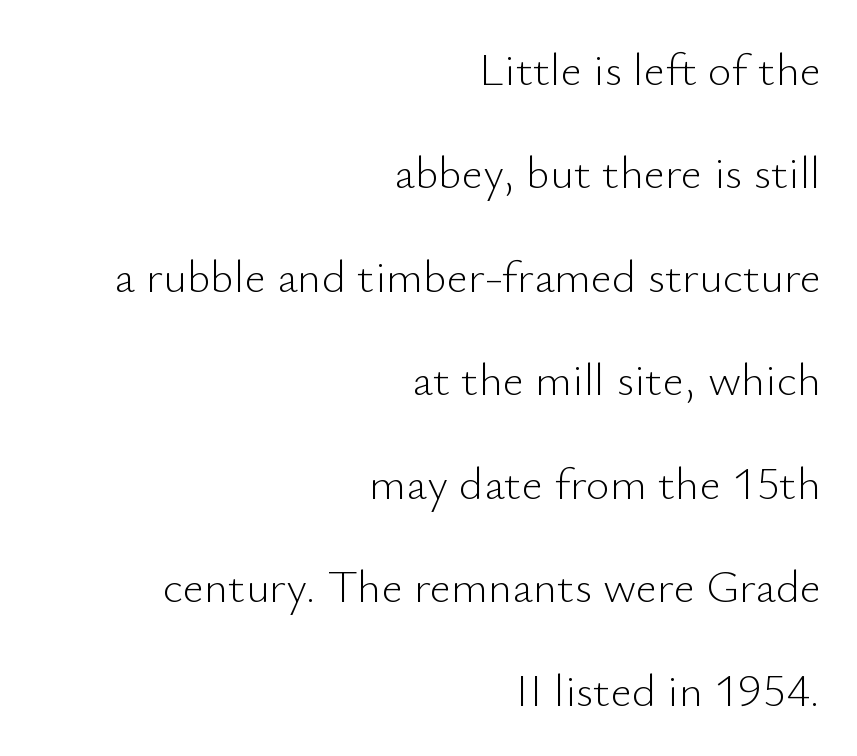
{"serif": "no", "italic": "no", "bold": "no", "weight": "light", "width": "normal", "stroke_contrast": "low", "x_height": "small", "monospaced": "no", "underline": "no", "align": "right", "line_spacing": "loose", "line_spacing_ratio": 2.25, "letter_spacing": "normal", "letter_spacing_em": 0.0, "glyph_px": 46}
